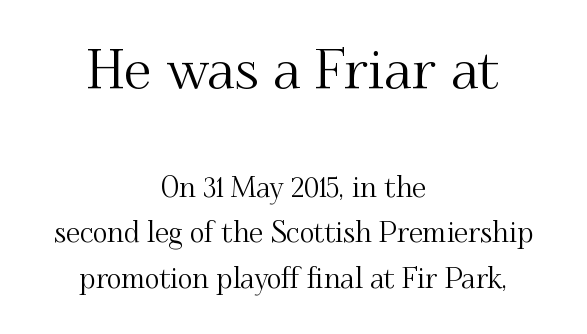
Q: Is the text italic (slanted)? A: No, it is upright.
Q: Is the typeface a serif or a sans-serif typeface? A: Serif.
Q: Is the text underlined? A: No.
Q: How is the paragraph aligned? A: Centered.
Q: Is the spacing between letters normal or unusually wide? A: Normal.
Q: Is the spacing between lines tight, normal or loose? A: Normal.
Q: Which block of text is set in a larger size, the first (top) or the second (bottom)? A: The first (top) one.
Q: Width (condensed, normal, or wide)? A: Normal.
Q: Stroke contrast? A: Medium.
Q: x-height? A: Small.
Q: Monospaced? A: No.
